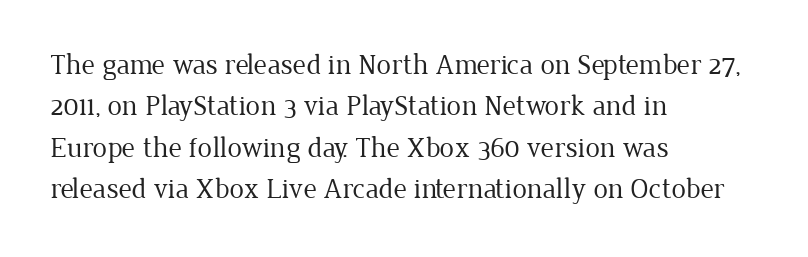
Q: Is the text bold? A: No.
Q: Is the text italic (slanted)? A: No, it is upright.
Q: Is the typeface a serif or a sans-serif typeface? A: Serif.
Q: Is the text underlined? A: No.
Q: How is the paragraph aligned? A: Left-aligned.
Q: Is the spacing between letters normal or unusually wide? A: Normal.
Q: Is the spacing between lines tight, normal or loose? A: Normal.
Q: Width (condensed, normal, or wide)? A: Normal.
Q: Stroke contrast? A: Low.
Q: x-height? A: Medium.
Q: Monospaced? A: No.
